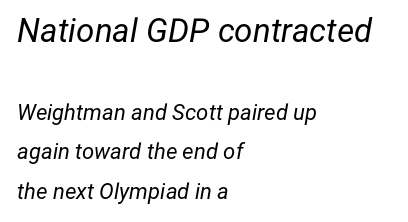
{"italic": "yes", "lean": "right", "slant_degrees": 12, "bold": "no", "weight": "regular", "width": "normal", "stroke_contrast": "low", "x_height": "medium", "monospaced": "no", "underline": "no", "align": "left", "line_spacing_ratio": 1.8, "letter_spacing": "normal", "letter_spacing_em": 0.0, "larger_block": "first", "size_ratio": 1.5, "glyph_px": 33}
